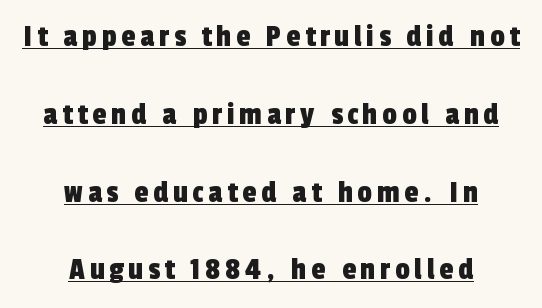
Q: Is the typeface a serif or a sans-serif typeface? A: Sans-serif.
Q: Is the text underlined? A: Yes.
Q: How is the paragraph aligned? A: Centered.
Q: Is the spacing between lines tight, normal or loose? A: Loose.
Q: Width (condensed, normal, or wide)? A: Condensed.
Q: x-height? A: Medium.
Q: Monospaced? A: No.
